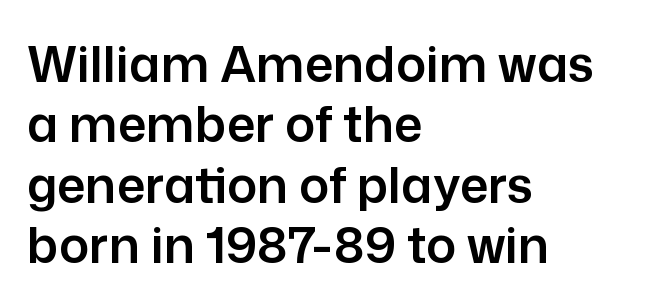
The image shows 50 px sans-serif type, upright; set left-aligned, line spacing 1.21x, normal letter spacing, not underlined; low stroke contrast and a medium x-height.
